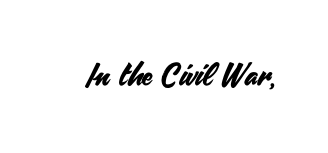
The image shows 31 px sans-serif type; set normal letter spacing, not underlined; medium stroke contrast and a small x-height.
